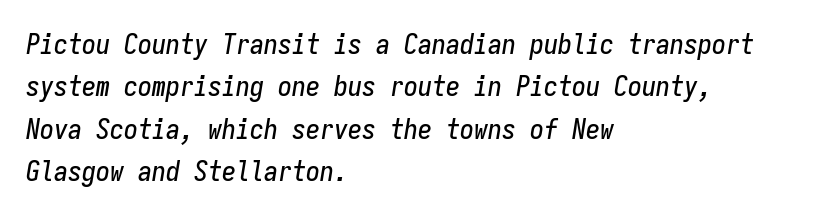
{"italic": "yes", "lean": "right", "slant_degrees": 9, "width": "condensed", "stroke_contrast": "low", "x_height": "medium", "monospaced": "yes", "underline": "no", "align": "left", "line_spacing": "normal", "line_spacing_ratio": 1.51, "letter_spacing": "normal", "letter_spacing_em": 0.0, "glyph_px": 28}
